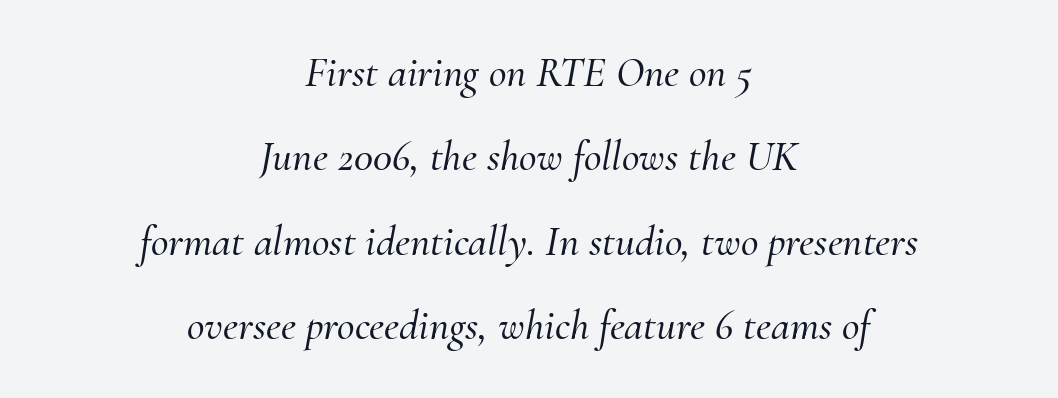
Q: Is the text italic (slanted)? A: Yes, it leans right by about 10 degrees.
Q: Is the typeface a serif or a sans-serif typeface? A: Serif.
Q: Is the text underlined? A: No.
Q: How is the paragraph aligned? A: Centered.
Q: Is the spacing between letters normal or unusually wide? A: Normal.
Q: Is the spacing between lines tight, normal or loose? A: Loose.
Q: Width (condensed, normal, or wide)? A: Normal.
Q: Stroke contrast? A: Medium.
Q: x-height? A: Small.
Q: Monospaced? A: No.
